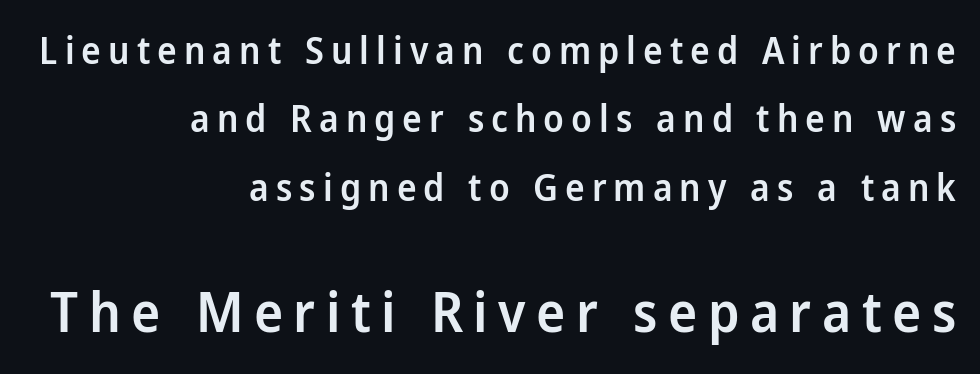
The image shows 55 px semibold sans-serif type, upright; set right-aligned, line spacing 1.85x, not underlined; the second (bottom) block is 1.49x larger; low stroke contrast and a medium x-height.
